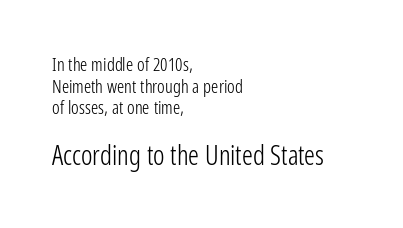
Nobody touched the tracking dial on this one. The compositor pushed each line to the left boundary. A light-to-regular cut is what we see here. A typesetter would mark this as roman, not italic.
